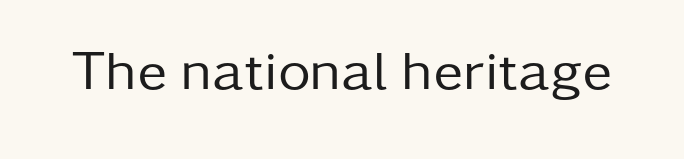
The image shows 56 px regular-weight sans-serif type, upright; set normal letter spacing, not underlined; low stroke contrast and a medium x-height.
